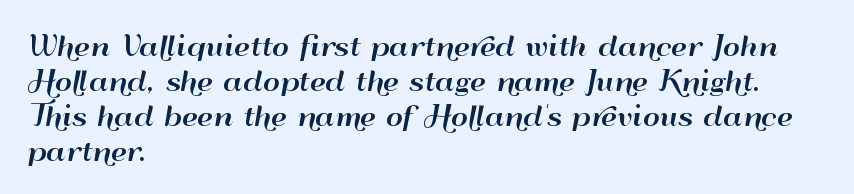
Anything drawn beneath the words? Only blank space. Vertical spacing — default. Short note: letters normally spaced. Leftover space on each line is placed entirely after the last word.
